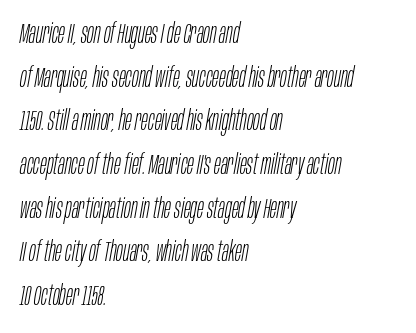
The image shows 28 px light, condensed type, italic (leaning right); set left-aligned, normal line spacing (1.56x), normal letter spacing, not underlined; low stroke contrast and a large x-height.
